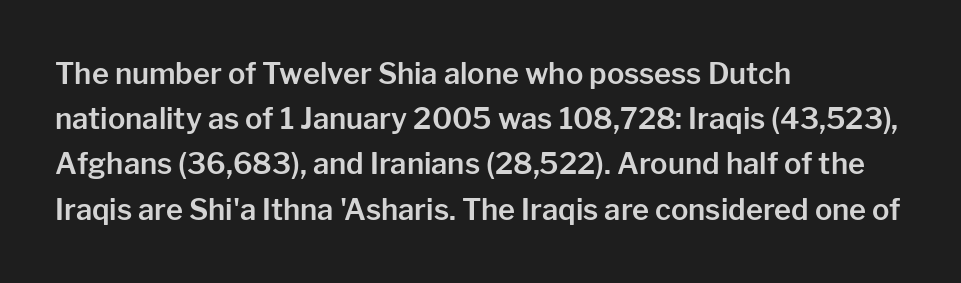
The specimen omits any rule beneath the text block's lines. Is the block centered? No — it sits flush against the left margin. Italic: no, the glyphs are upright roman. Spacing between characters is what you'd get straight out of the box.
